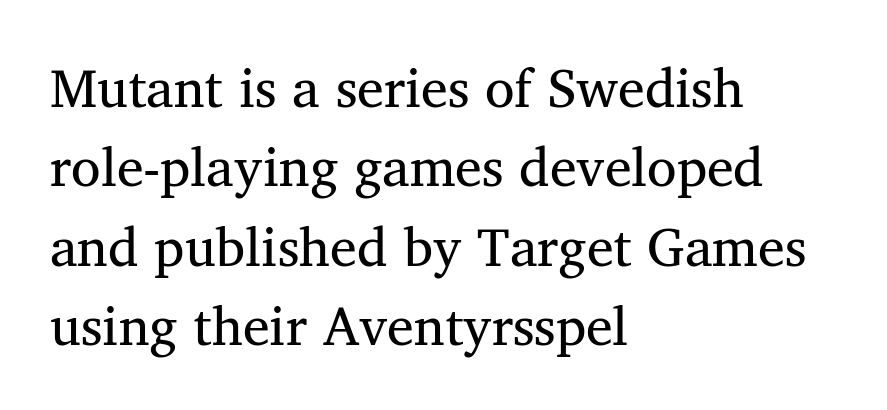
{"serif": "yes", "italic": "no", "bold": "no", "weight": "regular", "width": "normal", "stroke_contrast": "medium", "x_height": "medium", "monospaced": "no", "underline": "no", "align": "left", "line_spacing": "normal", "line_spacing_ratio": 1.47, "letter_spacing": "normal", "letter_spacing_em": 0.0, "glyph_px": 54}
